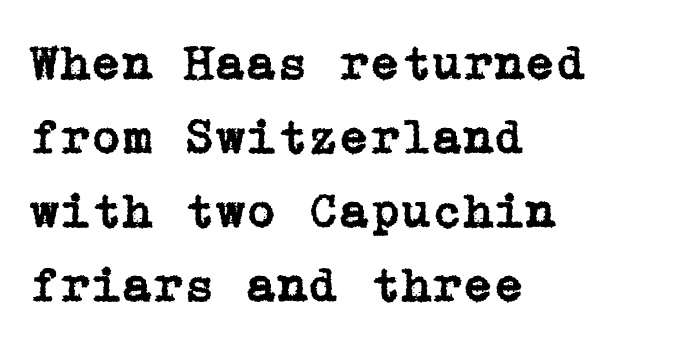
Q: Is the text italic (slanted)? A: No, it is upright.
Q: Is the typeface a serif or a sans-serif typeface? A: Serif.
Q: Is the text underlined? A: No.
Q: How is the paragraph aligned? A: Left-aligned.
Q: Is the spacing between letters normal or unusually wide? A: Normal.
Q: Is the spacing between lines tight, normal or loose? A: Normal.
Q: Width (condensed, normal, or wide)? A: Normal.
Q: Stroke contrast? A: Low.
Q: x-height? A: Medium.
